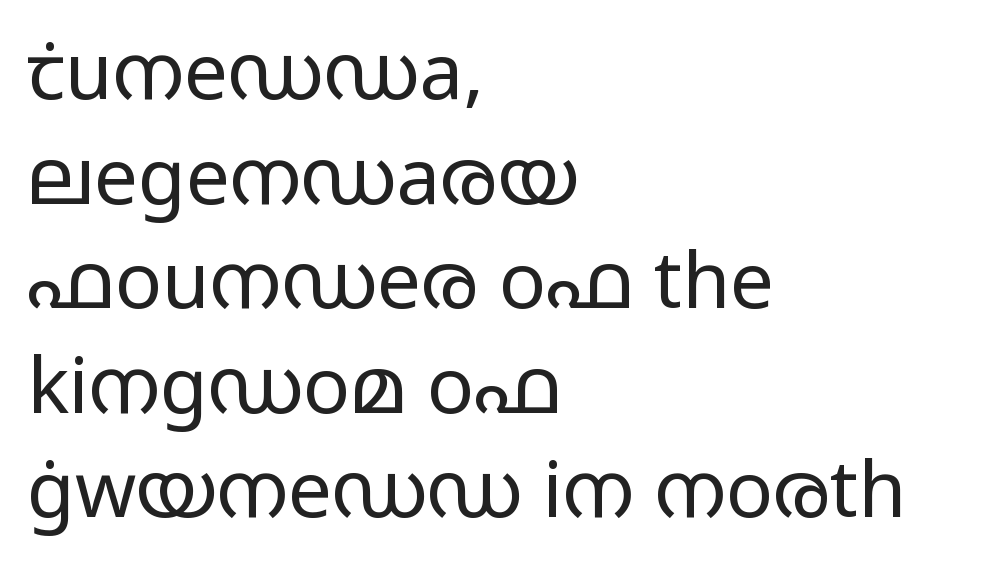
Ascenders rise straight up at ninety degrees. Heaviness? Minimal to ordinary, like unemphasized prose. Here the glyphs are tracked normally, forming tight word shapes. This sample keeps an unexceptional amount of space between lines. Looks like regular typesetting: each glyph gets only the width it needs. Only glyphs here, with clear space below each row.
